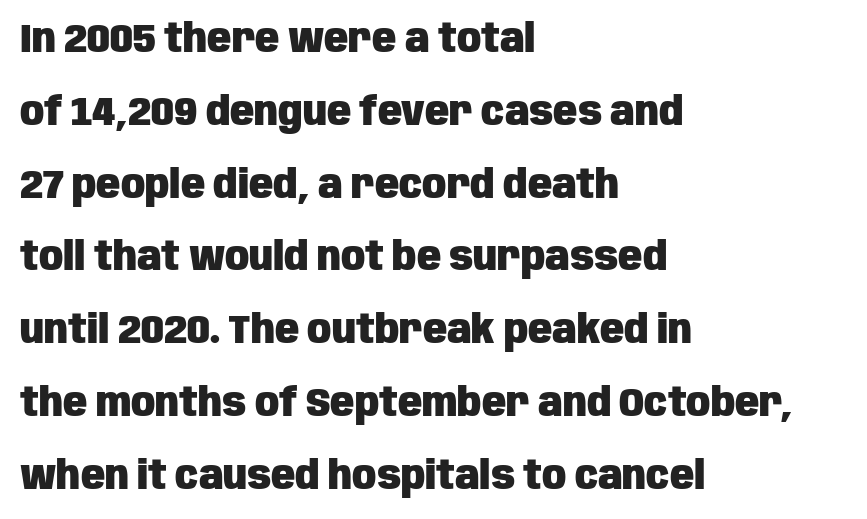
The image shows 40 px heavy, condensed sans-serif type, upright; set left-aligned, line spacing 1.82x, normal letter spacing, not underlined; low stroke contrast and a large x-height.
